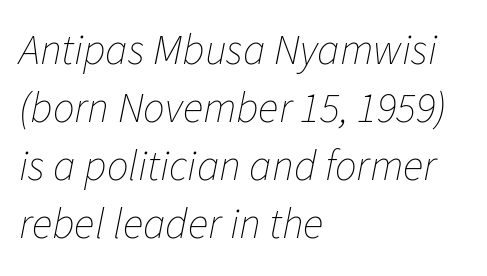
Q: Is the text bold? A: No.
Q: Is the text italic (slanted)? A: Yes, it leans right by about 11 degrees.
Q: Is the text underlined? A: No.
Q: How is the paragraph aligned? A: Left-aligned.
Q: Is the spacing between letters normal or unusually wide? A: Normal.
Q: Is the spacing between lines tight, normal or loose? A: Normal.
Q: Width (condensed, normal, or wide)? A: Normal.
Q: Stroke contrast? A: Low.
Q: x-height? A: Medium.
Q: Monospaced? A: No.
